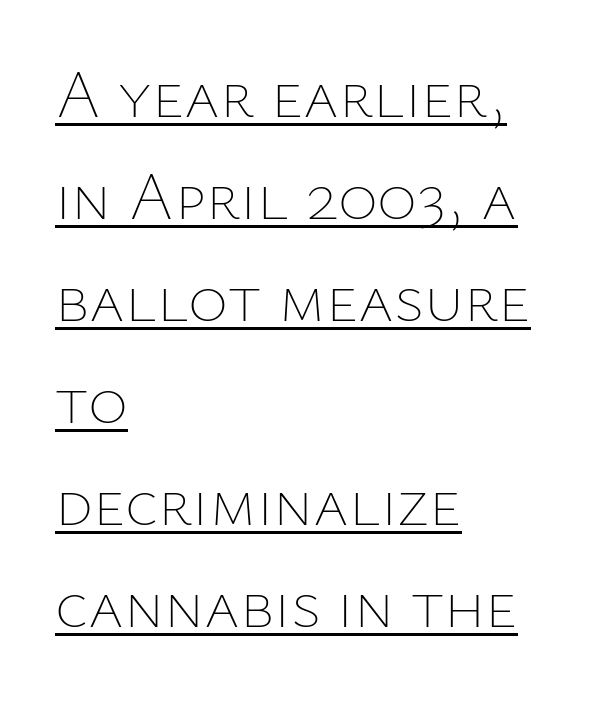
{"italic": "no", "bold": "no", "weight": "thin", "width": "normal", "stroke_contrast": "low", "x_height": "medium", "monospaced": "no", "underline": "yes", "align": "left", "line_spacing": "normal", "line_spacing_ratio": 1.5, "letter_spacing": "normal", "letter_spacing_em": 0.0, "glyph_px": 68}
